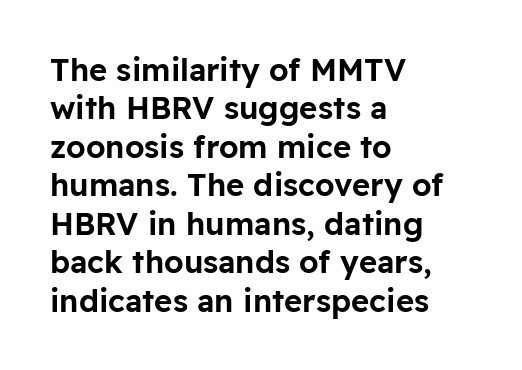
{"serif": "no", "italic": "no", "width": "normal", "stroke_contrast": "low", "x_height": "medium", "monospaced": "no", "underline": "no", "align": "left", "line_spacing_ratio": 1.24, "letter_spacing": "normal", "letter_spacing_em": 0.0, "glyph_px": 31}
